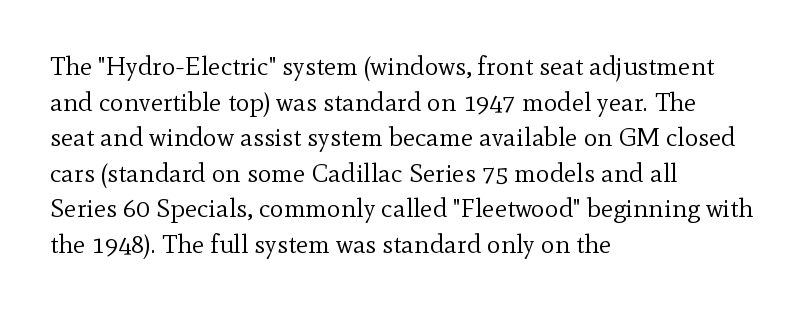
{"italic": "no", "bold": "no", "underline": "no", "align": "left", "line_spacing": "normal", "line_spacing_ratio": 1.37, "letter_spacing": "normal", "letter_spacing_em": 0.0, "glyph_px": 26}
